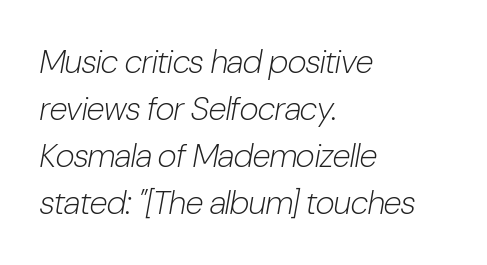
Q: Is the text bold? A: No.
Q: Is the text italic (slanted)? A: Yes, it leans right by about 10 degrees.
Q: Is the text underlined? A: No.
Q: How is the paragraph aligned? A: Left-aligned.
Q: Is the spacing between letters normal or unusually wide? A: Normal.
Q: Is the spacing between lines tight, normal or loose? A: Normal.
Q: Width (condensed, normal, or wide)? A: Condensed.
Q: Stroke contrast? A: Low.
Q: x-height? A: Medium.
Q: Monospaced? A: No.
